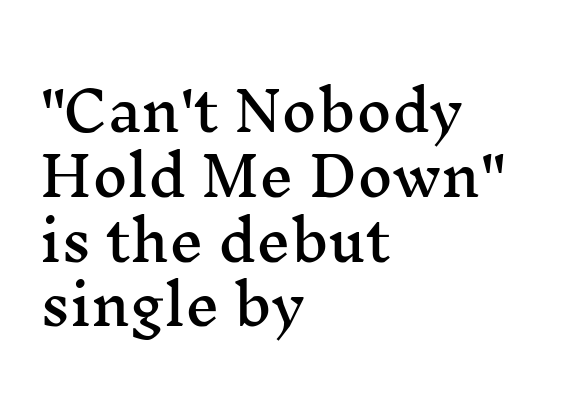
Q: Is the text italic (slanted)? A: No, it is upright.
Q: Is the typeface a serif or a sans-serif typeface? A: Serif.
Q: Is the text underlined? A: No.
Q: How is the paragraph aligned? A: Left-aligned.
Q: Is the spacing between letters normal or unusually wide? A: Normal.
Q: Width (condensed, normal, or wide)? A: Wide.
Q: Stroke contrast? A: Medium.
Q: x-height? A: Medium.
Q: Monospaced? A: No.
